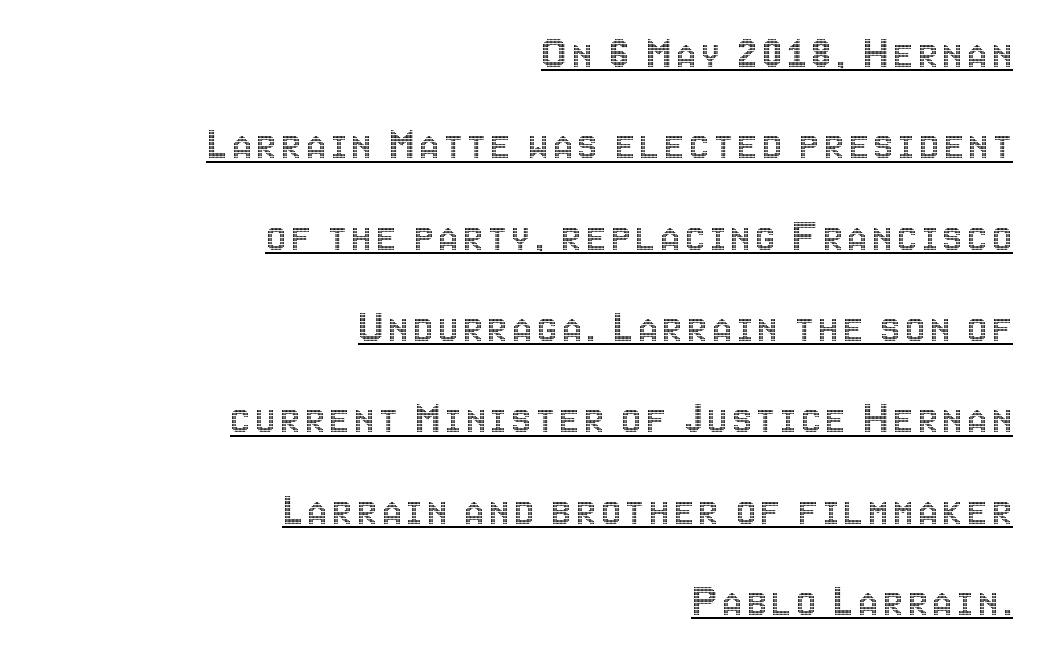
{"italic": "no", "width": "condensed", "x_height": "large", "monospaced": "no", "underline": "yes", "align": "right", "line_spacing": "loose", "line_spacing_ratio": 2.03, "glyph_px": 45}
